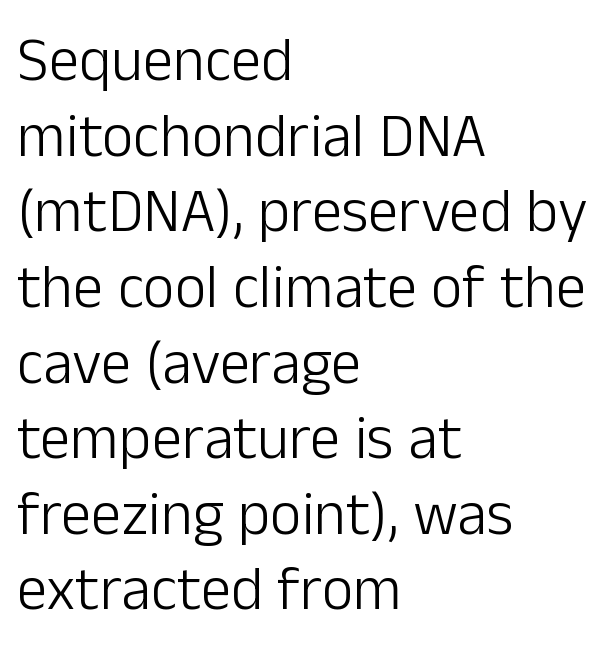
The image shows 61 px light sans-serif type, upright; set left-aligned, line spacing 1.24x, normal letter spacing, not underlined; low stroke contrast and a medium x-height.
